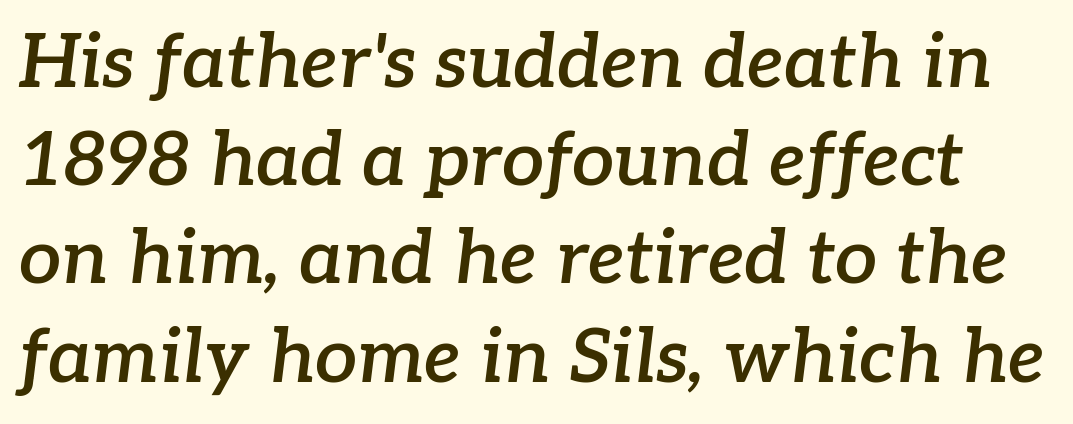
The image shows 75 px semibold serif type, italic (leaning right); set normal line spacing (1.31x), normal letter spacing, not underlined; low stroke contrast and a medium x-height.
